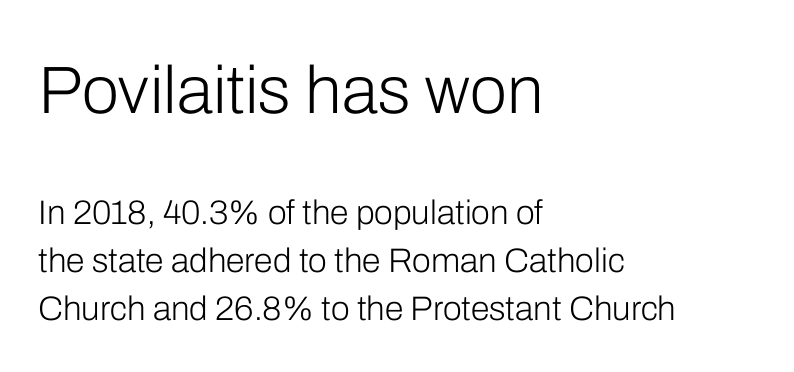
The font sits on the lighter half of the weight spectrum, regular included. The axis of the letterforms is exactly vertical. A normal amount of white space separates one row of letters from the next. Stroke terminals: plain, sans-serif.
